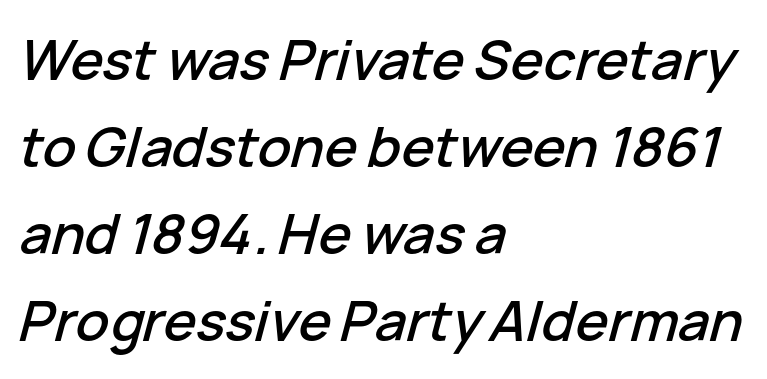
These lines are rendered in a variable-pitch font. Check under the words: just untouched page. Is the type slanted? Yes — the strokes lean at a clear angle. How would I describe the line gaps? Plain and ordinary. A student would call this left alignment; a typographer would say flush left, rag right.
